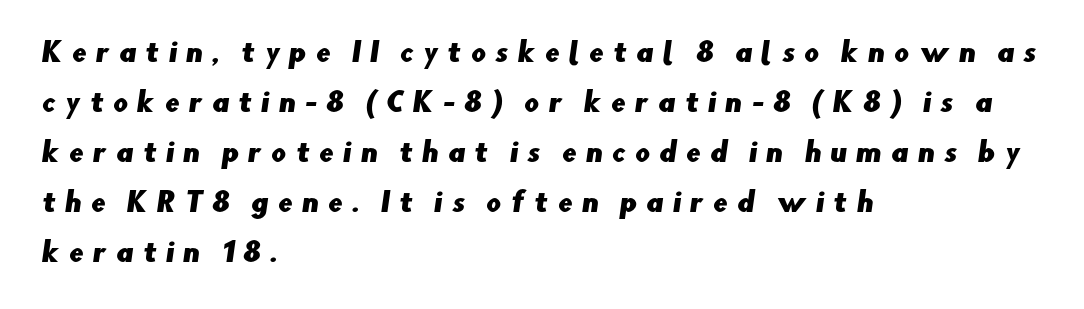
Q: Is the text underlined? A: No.
Q: How is the paragraph aligned? A: Left-aligned.
Q: Is the spacing between letters normal or unusually wide? A: Unusually wide.
Q: Is the spacing between lines tight, normal or loose? A: Loose.
